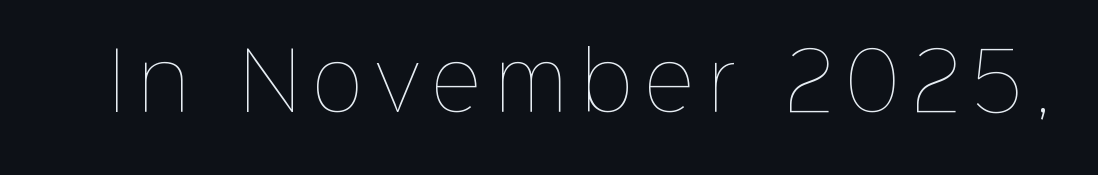
Q: Is the text bold? A: No.
Q: Is the text italic (slanted)? A: No, it is upright.
Q: Is the text underlined? A: No.
Q: Width (condensed, normal, or wide)? A: Normal.
Q: Stroke contrast? A: Low.
Q: x-height? A: Medium.
Q: Monospaced? A: No.
